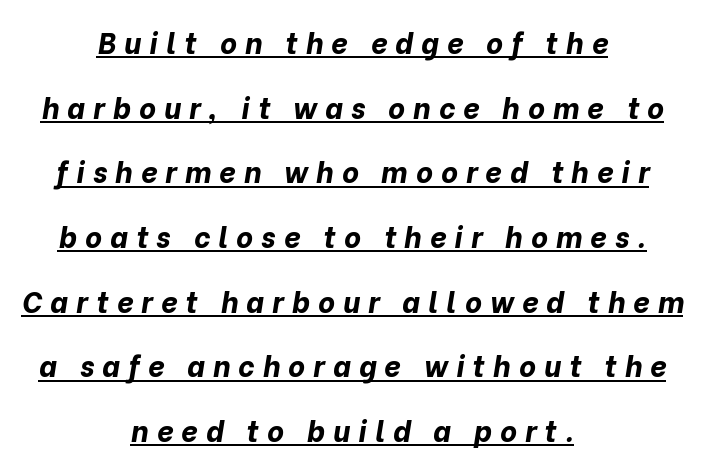
{"italic": "yes", "lean": "right", "slant_degrees": 10, "bold": "yes", "weight": "bold", "width": "normal", "stroke_contrast": "low", "x_height": "medium", "monospaced": "no", "underline": "yes", "align": "center", "line_spacing": "loose", "line_spacing_ratio": 2.23, "letter_spacing": "wide", "letter_spacing_em": 0.28, "glyph_px": 29}
